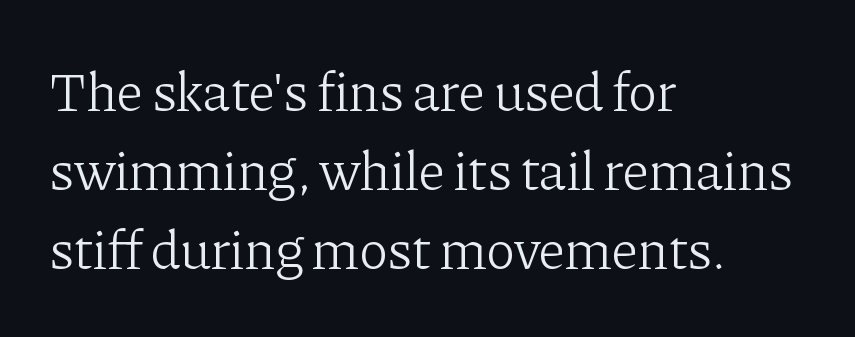
Q: Is the text bold? A: No.
Q: Is the text italic (slanted)? A: No, it is upright.
Q: Is the typeface a serif or a sans-serif typeface? A: Serif.
Q: Is the text underlined? A: No.
Q: How is the paragraph aligned? A: Left-aligned.
Q: Is the spacing between letters normal or unusually wide? A: Normal.
Q: Is the spacing between lines tight, normal or loose? A: Normal.
Q: Width (condensed, normal, or wide)? A: Normal.
Q: Stroke contrast? A: Low.
Q: x-height? A: Medium.
Q: Monospaced? A: No.
